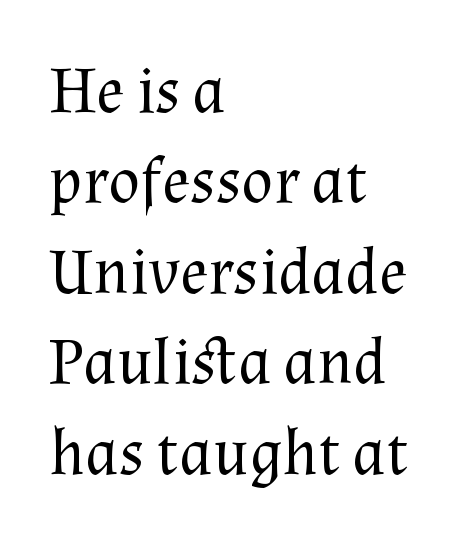
Q: Is the text bold? A: No.
Q: Is the text italic (slanted)? A: No, it is upright.
Q: Is the text underlined? A: No.
Q: How is the paragraph aligned? A: Left-aligned.
Q: Is the spacing between letters normal or unusually wide? A: Normal.
Q: Is the spacing between lines tight, normal or loose? A: Normal.
Q: Width (condensed, normal, or wide)? A: Normal.
Q: Stroke contrast? A: Medium.
Q: x-height? A: Medium.
Q: Monospaced? A: No.
